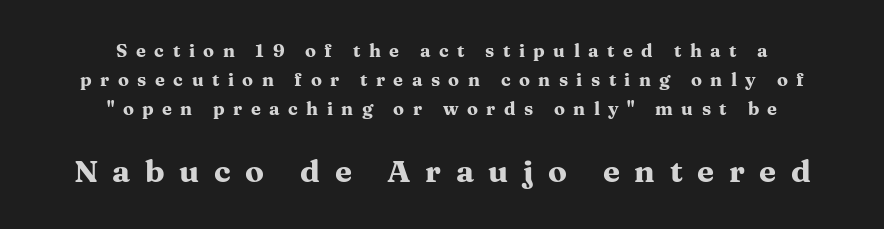
The image shows 31 px heavy, wide serif type, upright; set centered, normal line spacing (1.61x), unusually wide letter spacing (+0.47 em), not underlined; the second (bottom) block is 1.72x larger; medium stroke contrast and a medium x-height.
